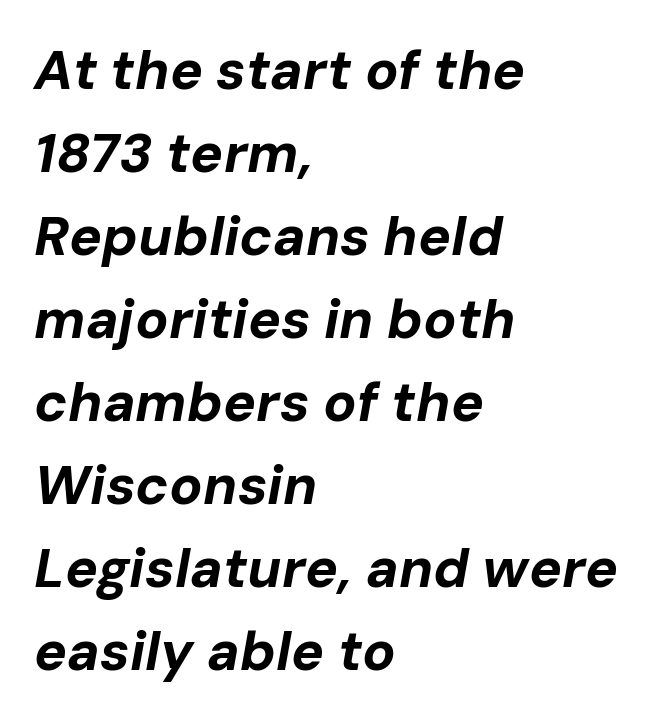
The image shows 55 px bold type, italic (leaning right); set left-aligned, normal line spacing (1.51x), normal letter spacing, not underlined; low stroke contrast and a medium x-height.
